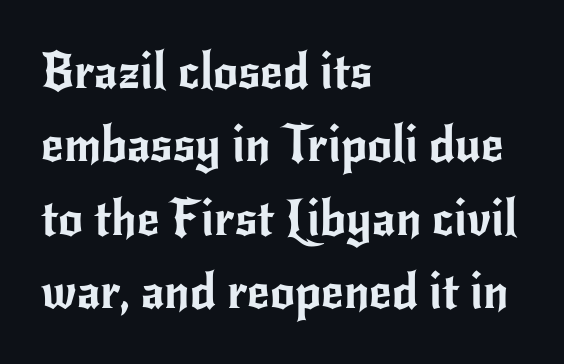
Do the letters lean? They stand straight. Tracking value appears to be zero — textbook default spacing. The rendering shows plain stroke endings on the letterforms — a sans-serif design. Think of a printed novel: that variable character pitch is what you see here. Descenders hang freely into open space.
